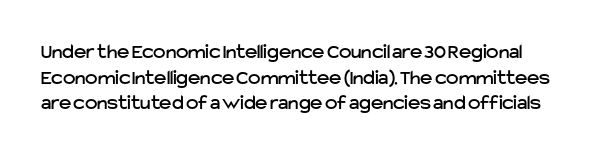
Tracking here is standard; glyphs follow each other at the usual distance. The area under the type is left untouched. This is roman type, the default non-slanted kind.
